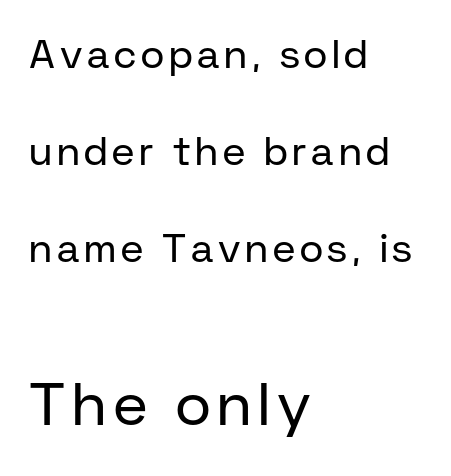
Q: Is the text bold? A: No.
Q: Is the text italic (slanted)? A: No, it is upright.
Q: Is the typeface a serif or a sans-serif typeface? A: Sans-serif.
Q: Is the text underlined? A: No.
Q: How is the paragraph aligned? A: Left-aligned.
Q: Is the spacing between lines tight, normal or loose? A: Loose.
Q: Which block of text is set in a larger size, the first (top) or the second (bottom)? A: The second (bottom) one.
Q: Width (condensed, normal, or wide)? A: Normal.
Q: Stroke contrast? A: Low.
Q: x-height? A: Medium.
Q: Monospaced? A: No.
